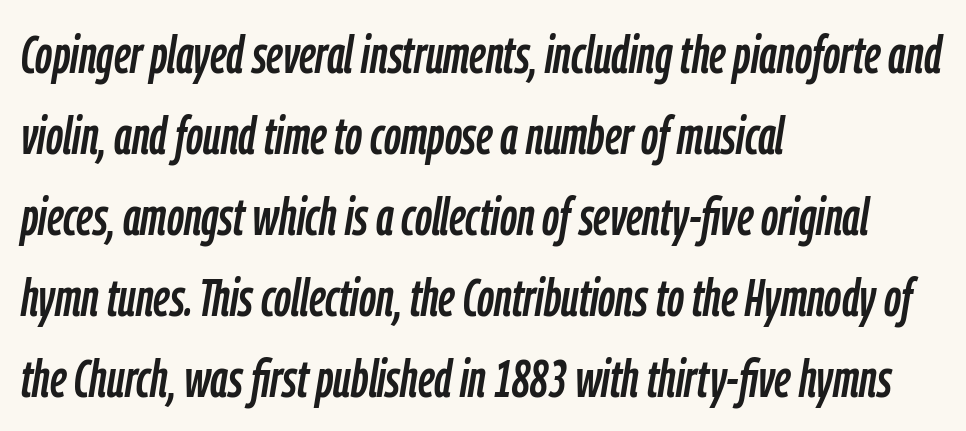
Q: Is the text italic (slanted)? A: Yes, it leans right by about 9 degrees.
Q: Is the text underlined? A: No.
Q: How is the paragraph aligned? A: Left-aligned.
Q: Is the spacing between letters normal or unusually wide? A: Normal.
Q: Is the spacing between lines tight, normal or loose? A: Normal.
Q: Width (condensed, normal, or wide)? A: Condensed.
Q: Stroke contrast? A: Low.
Q: x-height? A: Medium.
Q: Monospaced? A: No.
